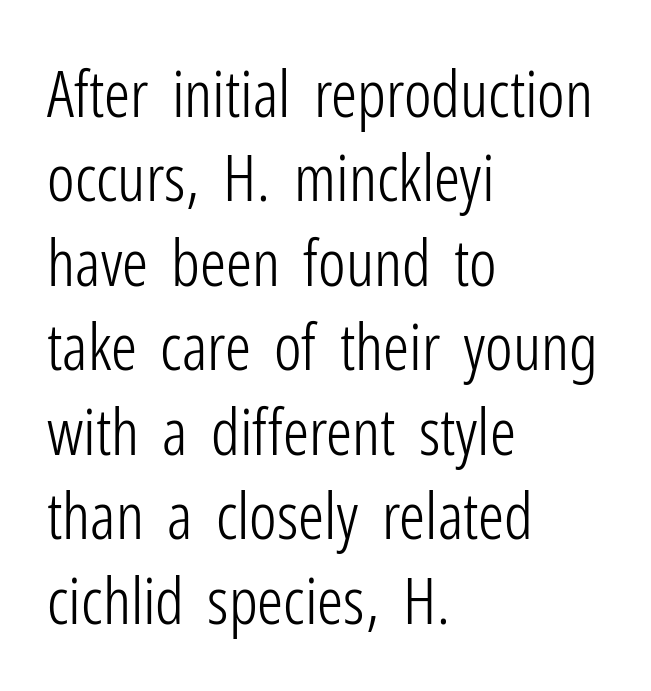
Q: Is the text bold? A: No.
Q: Is the text italic (slanted)? A: No, it is upright.
Q: Is the typeface a serif or a sans-serif typeface? A: Sans-serif.
Q: Is the text underlined? A: No.
Q: How is the paragraph aligned? A: Left-aligned.
Q: Is the spacing between letters normal or unusually wide? A: Normal.
Q: Is the spacing between lines tight, normal or loose? A: Normal.
Q: Width (condensed, normal, or wide)? A: Condensed.
Q: Stroke contrast? A: Low.
Q: x-height? A: Medium.
Q: Monospaced? A: No.
